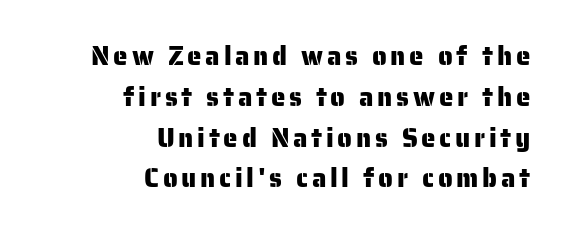
Descenders hang freely into open space. Horizontal alignment here is rightward, an uncommon choice for prose. The specimen reads as upright at a glance. Regular leading.
